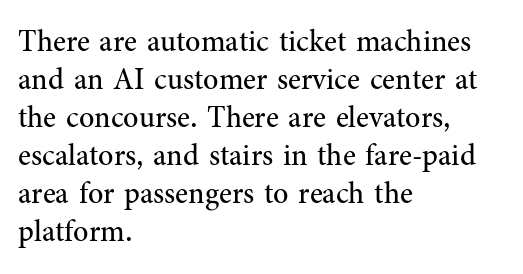
{"serif": "yes", "italic": "no", "bold": "no", "weight": "regular", "width": "normal", "stroke_contrast": "medium", "x_height": "medium", "monospaced": "no", "underline": "no", "align": "left", "line_spacing": "normal", "line_spacing_ratio": 1.27, "letter_spacing": "normal", "letter_spacing_em": 0.0, "glyph_px": 30}
